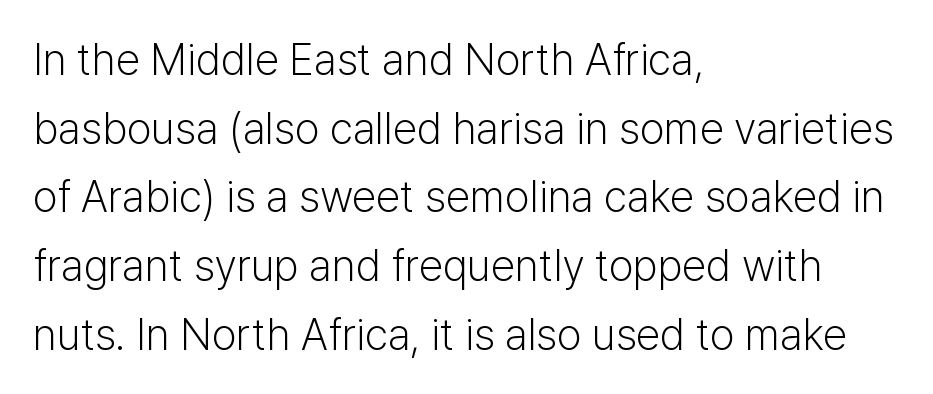
{"serif": "no", "italic": "no", "bold": "no", "weight": "light", "width": "normal", "stroke_contrast": "low", "x_height": "medium", "monospaced": "no", "underline": "no", "align": "left", "line_spacing": "normal", "line_spacing_ratio": 1.56, "letter_spacing": "normal", "letter_spacing_em": 0.0, "glyph_px": 44}
